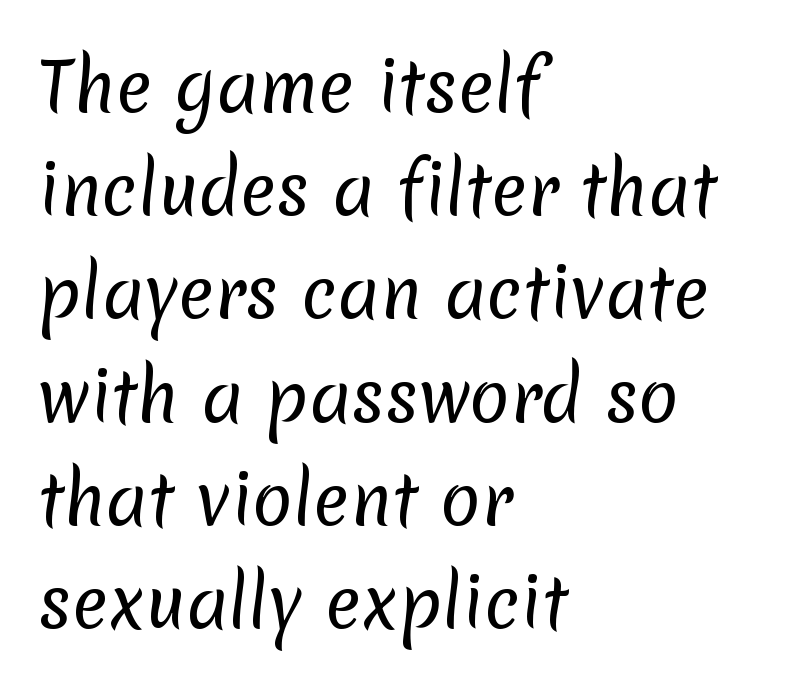
Q: Is the text bold? A: No.
Q: Is the typeface a serif or a sans-serif typeface? A: Sans-serif.
Q: Is the text underlined? A: No.
Q: How is the paragraph aligned? A: Left-aligned.
Q: Is the spacing between letters normal or unusually wide? A: Normal.
Q: Is the spacing between lines tight, normal or loose? A: Normal.
Q: Width (condensed, normal, or wide)? A: Normal.
Q: Stroke contrast? A: Low.
Q: x-height? A: Medium.
Q: Monospaced? A: No.
